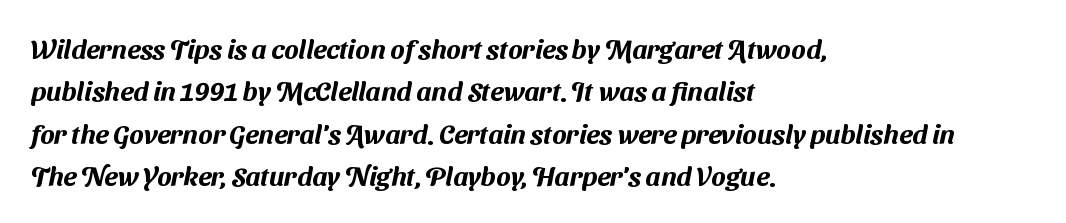
The image shows 27 px text type; set left-aligned, normal line spacing (1.57x), normal letter spacing, not underlined.
